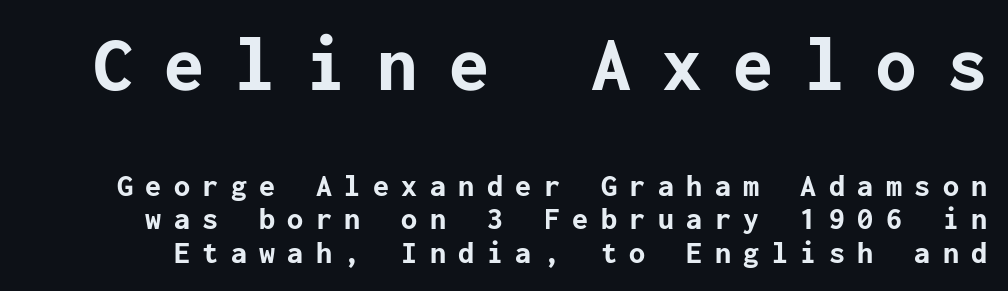
Quick note: not italic, upright. Rule under the text: the space is simply empty. How would I describe the line gaps? Narrow and economical. In terms of letterform style, serifs are entirely absent.
